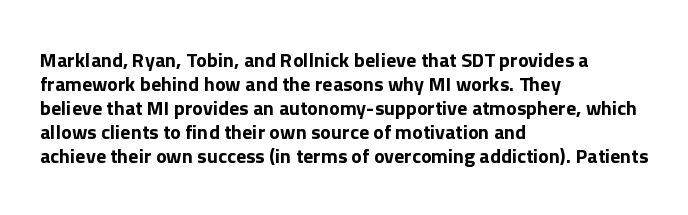
Q: Is the text italic (slanted)? A: No, it is upright.
Q: Is the text underlined? A: No.
Q: How is the paragraph aligned? A: Left-aligned.
Q: Is the spacing between letters normal or unusually wide? A: Normal.
